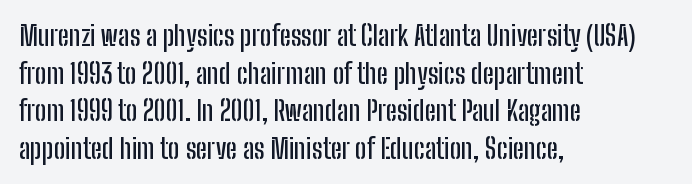
Plain, unruled lines of type. The lines in this sample share a left origin and differ only in where they stop. The specimen reads as upright at a glance. Letter spacing: default. If you measured baseline to baseline, you'd find a middling distance.
